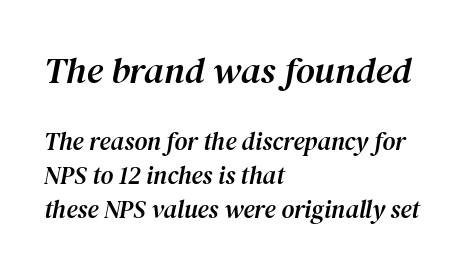
The image shows 37 px serif type, italic (leaning right); set left-aligned, normal line spacing (1.36x), normal letter spacing, not underlined; the first (top) block is 1.48x larger; medium stroke contrast and a medium x-height.
